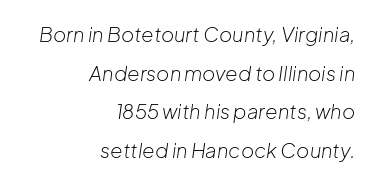
Line ends are locked; line starts wander. Words float on clear page, feet unadorned. The leading is generous, giving the passage an open texture. The type is set solid horizontally, with unmodified tracking. It's the slanting kind of type.
